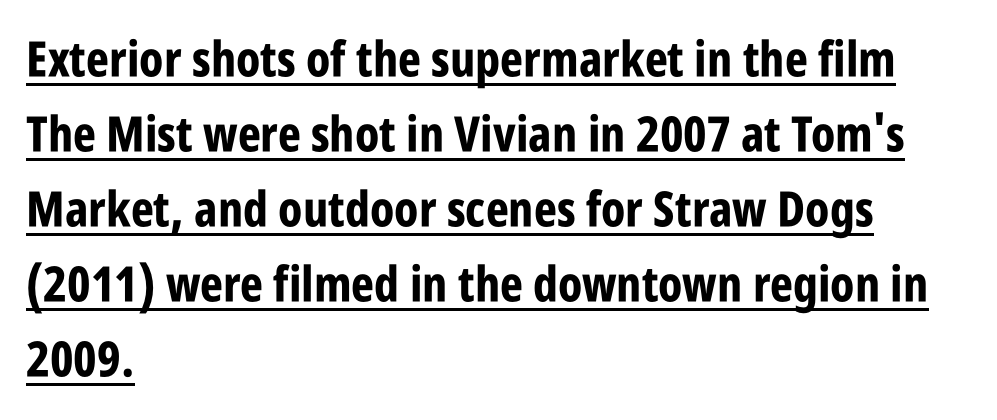
Q: Is the text bold? A: Yes.
Q: Is the text italic (slanted)? A: No, it is upright.
Q: Is the typeface a serif or a sans-serif typeface? A: Sans-serif.
Q: Is the text underlined? A: Yes.
Q: How is the paragraph aligned? A: Left-aligned.
Q: Is the spacing between letters normal or unusually wide? A: Normal.
Q: Is the spacing between lines tight, normal or loose? A: Normal.
Q: Width (condensed, normal, or wide)? A: Condensed.
Q: Stroke contrast? A: Low.
Q: x-height? A: Large.
Q: Monospaced? A: No.
